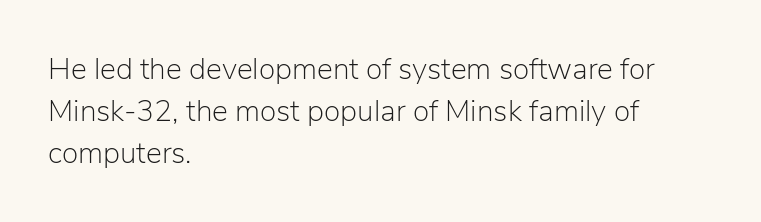
{"serif": "no", "italic": "no", "bold": "no", "weight": "light", "width": "normal", "stroke_contrast": "low", "x_height": "medium", "monospaced": "no", "underline": "no", "align": "left", "line_spacing": "normal", "line_spacing_ratio": 1.4, "letter_spacing": "normal", "letter_spacing_em": 0.0, "glyph_px": 30}
